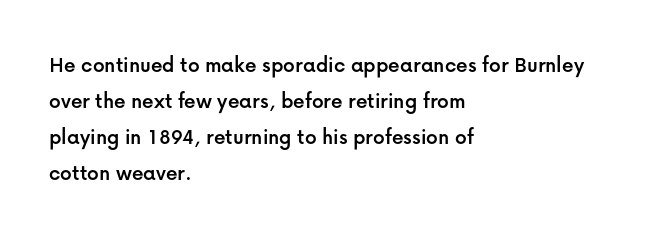
The image shows 23 px text type, upright; set left-aligned, normal line spacing (1.56x), normal letter spacing, not underlined.
